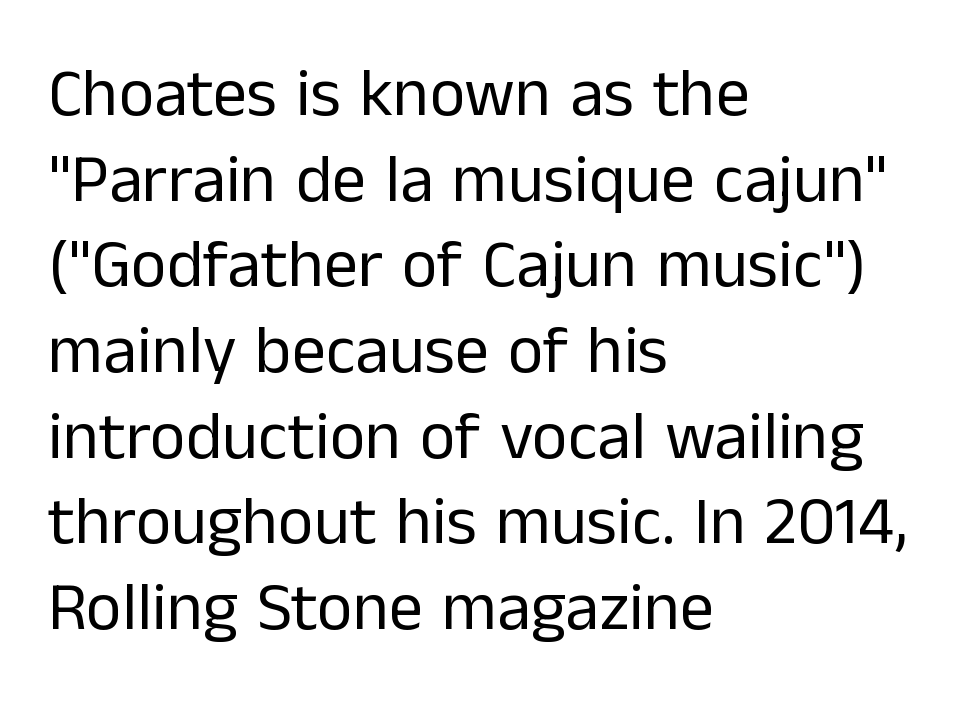
Q: Is the text bold? A: No.
Q: Is the text italic (slanted)? A: No, it is upright.
Q: Is the typeface a serif or a sans-serif typeface? A: Sans-serif.
Q: Is the text underlined? A: No.
Q: How is the paragraph aligned? A: Left-aligned.
Q: Is the spacing between letters normal or unusually wide? A: Normal.
Q: Is the spacing between lines tight, normal or loose? A: Normal.
Q: Width (condensed, normal, or wide)? A: Normal.
Q: Stroke contrast? A: Low.
Q: x-height? A: Medium.
Q: Monospaced? A: No.
